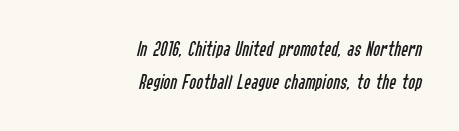
The image shows 21 px text type, italic (leaning right); set right-aligned, normal line spacing (1.56x), normal letter spacing, not underlined.
